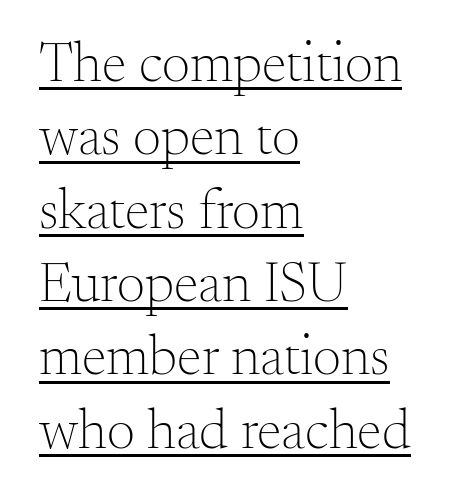
The image shows 56 px light serif type, upright; set left-aligned, normal line spacing (1.31x), normal letter spacing, underlined; medium stroke contrast and a small x-height.
